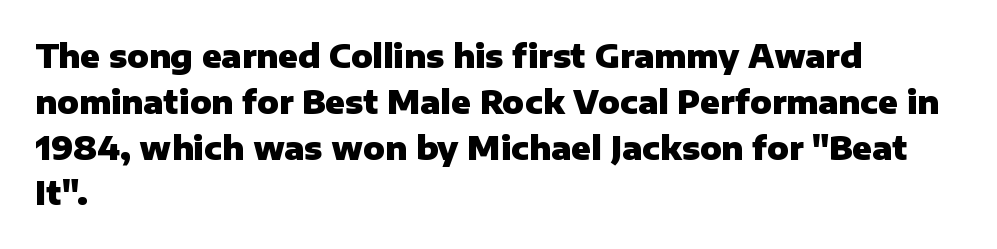
The image shows 32 px heavy sans-serif type, upright; set left-aligned, normal line spacing (1.43x), normal letter spacing, not underlined; low stroke contrast and a medium x-height.
